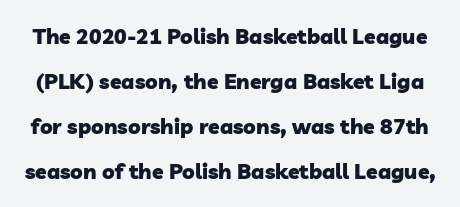
Q: Is the text bold? A: Yes.
Q: Is the text underlined? A: No.
Q: Is the spacing between letters normal or unusually wide? A: Normal.
Q: Is the spacing between lines tight, normal or loose? A: Loose.
